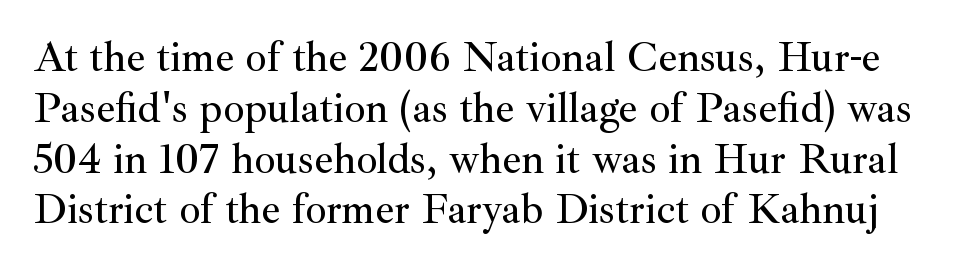
These lines were composed using upright roman letters. Each word holds together tightly as a unit, with standard inter-letter gaps. Small tapered or slab feet sit at the stroke ends, so this counts as serif. These lines are rendered in a variable-pitch font. Honestly, there is no underline to notice here at all.
